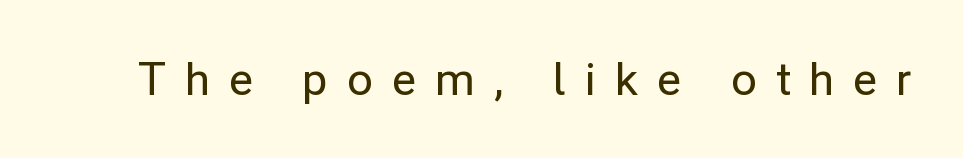
{"serif": "no", "italic": "no", "bold": "no", "weight": "regular", "width": "normal", "stroke_contrast": "low", "x_height": "medium", "monospaced": "no", "underline": "no", "letter_spacing": "wide", "letter_spacing_em": 0.4, "glyph_px": 47}
